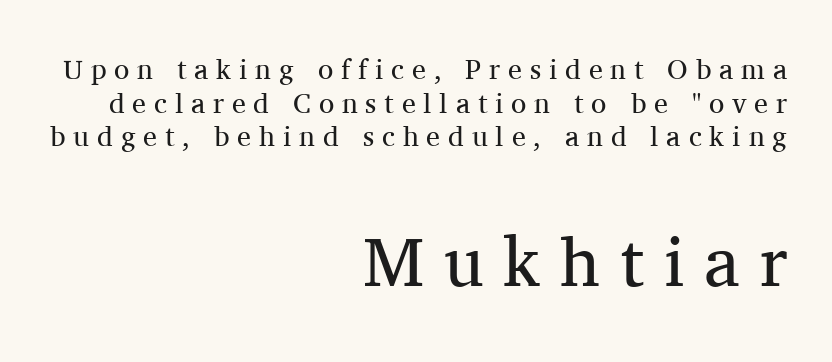
{"serif": "yes", "italic": "no", "bold": "no", "weight": "regular", "width": "normal", "stroke_contrast": "medium", "x_height": "medium", "monospaced": "no", "underline": "no", "align": "right", "line_spacing_ratio": 1.2, "letter_spacing": "wide", "letter_spacing_em": 0.28, "larger_block": "second", "size_ratio": 2.5, "glyph_px": 70}
